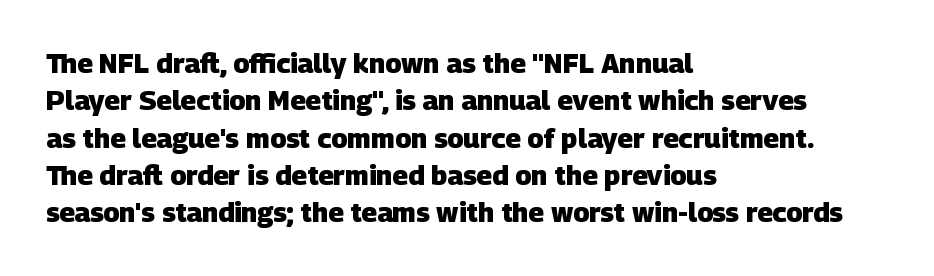
Is there much room between lines? A standard amount, neither cramped nor airy. Tracking value appears to be zero — textbook default spacing. No word sits above an underline. The setting favours the left margin, as ordinary paragraphs usually do. The rendering uses a bold face; every stroke is thick and dark.
